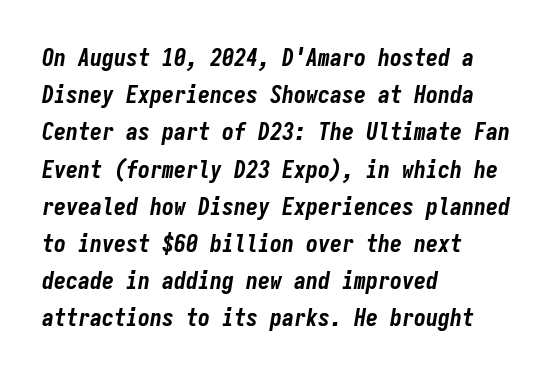
The image shows 24 px bold type, italic (leaning right); set left-aligned, normal line spacing (1.55x), normal letter spacing, not underlined.
